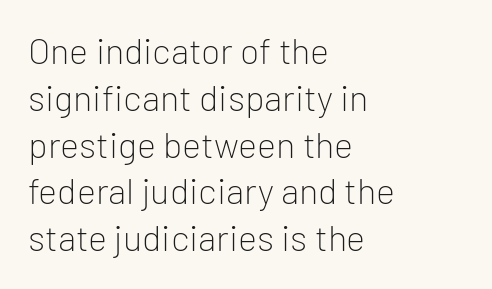
The line-height multiplier appears to be the usual default. The axis of the letterforms is exactly vertical. Honestly, there is no underline to notice here at all. The face used here is rendered with its standard letterfit.
